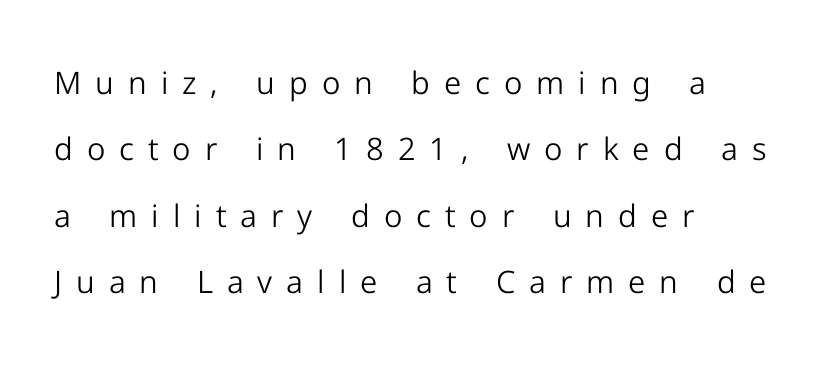
Q: Is the text bold? A: No.
Q: Is the text italic (slanted)? A: No, it is upright.
Q: Is the typeface a serif or a sans-serif typeface? A: Sans-serif.
Q: Is the text underlined? A: No.
Q: How is the paragraph aligned? A: Left-aligned.
Q: Is the spacing between letters normal or unusually wide? A: Unusually wide.
Q: Is the spacing between lines tight, normal or loose? A: Loose.
Q: Width (condensed, normal, or wide)? A: Normal.
Q: Stroke contrast? A: Low.
Q: x-height? A: Medium.
Q: Monospaced? A: No.
